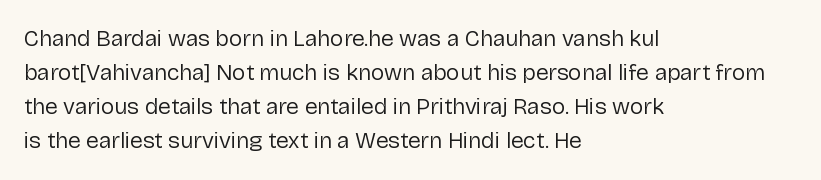
The type sits square on the baseline with zero lean. Stem width sits at or under what a default text font uses. Horizontally, the lines are justified to the leading edge only. This sample keeps an unexceptional amount of space between lines. The space beneath each line is pristine and unruled. There is no visible air inserted between adjacent glyphs.
